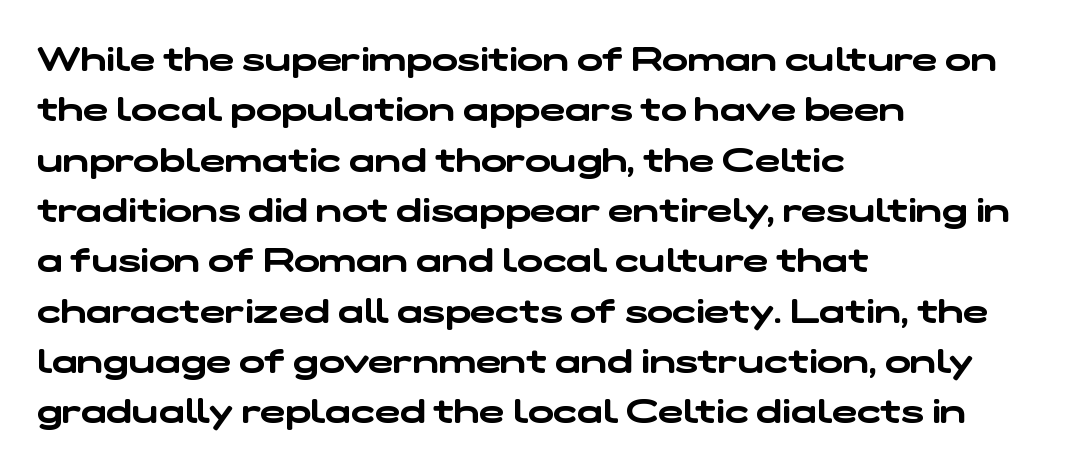
Character widths vary here, with narrow letters taking less room than wide ones. The paragraph shown leans on its left margin. The letters carry no serifs — their stems end cleanly without finishing strokes. Spacing between characters is what you'd get straight out of the box.
